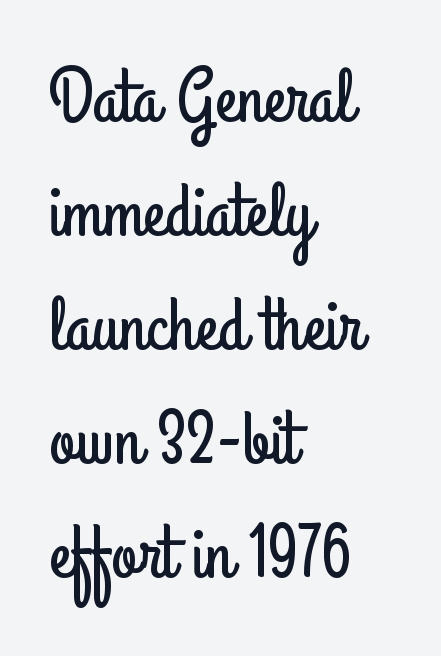
Q: Is the typeface a serif or a sans-serif typeface? A: Sans-serif.
Q: Is the text underlined? A: No.
Q: How is the paragraph aligned? A: Left-aligned.
Q: Is the spacing between letters normal or unusually wide? A: Normal.
Q: Is the spacing between lines tight, normal or loose? A: Normal.
Q: Width (condensed, normal, or wide)? A: Condensed.
Q: Stroke contrast? A: Low.
Q: x-height? A: Small.
Q: Monospaced? A: No.
